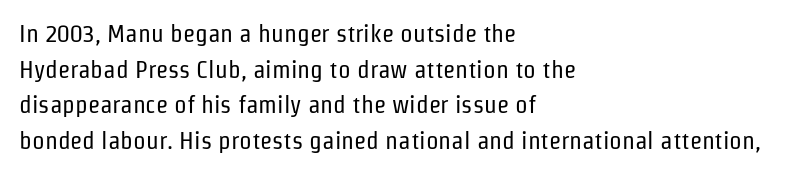
Q: Is the text bold? A: No.
Q: Is the text italic (slanted)? A: No, it is upright.
Q: Is the text underlined? A: No.
Q: How is the paragraph aligned? A: Left-aligned.
Q: Is the spacing between letters normal or unusually wide? A: Normal.
Q: Is the spacing between lines tight, normal or loose? A: Normal.
